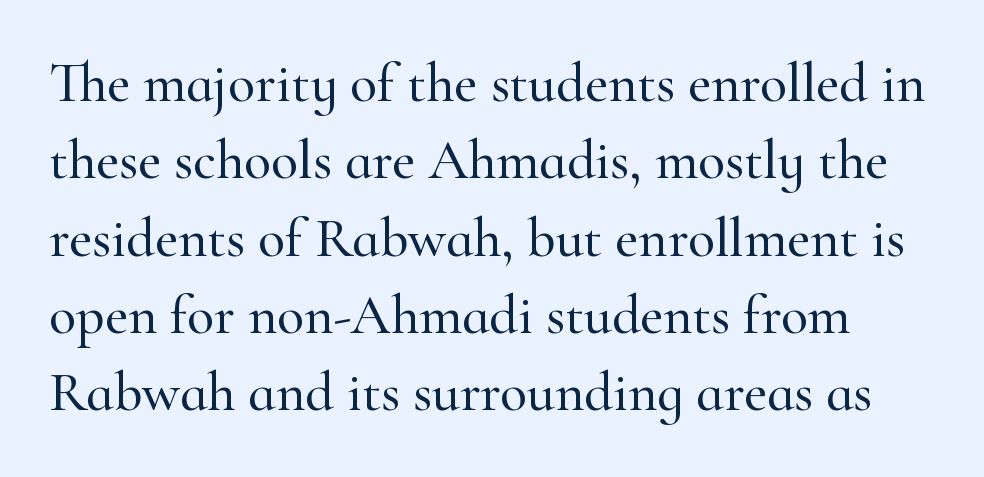
The image shows 56 px serif type, upright; set normal line spacing (1.38x), normal letter spacing, not underlined; high stroke contrast and a small x-height.
